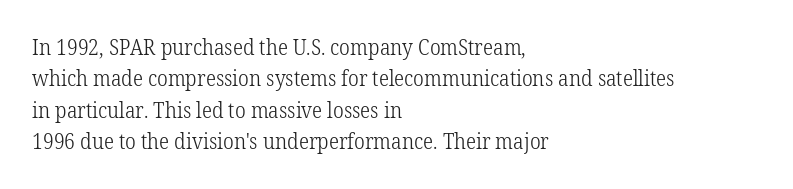
Q: Is the text bold? A: No.
Q: Is the text italic (slanted)? A: No, it is upright.
Q: Is the text underlined? A: No.
Q: How is the paragraph aligned? A: Left-aligned.
Q: Is the spacing between letters normal or unusually wide? A: Normal.
Q: Is the spacing between lines tight, normal or loose? A: Normal.
